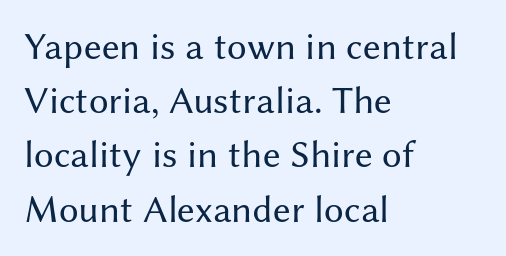
The line texture is even and compact thanks to regular tracking. Proportional: the letters do not fall into vertical columns. The designer went with a sans here, leaving each stem footless. Type without underlining. Which margin do the lines hug? The left one — the right edge is uneven. The leading is moderate, giving the passage an even texture.
